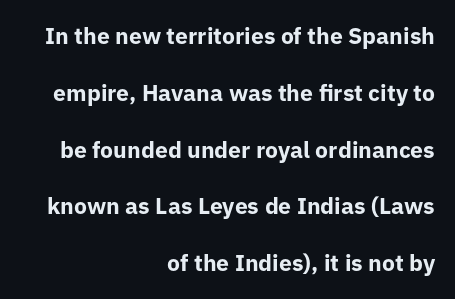
Q: Is the text bold? A: Yes.
Q: Is the text italic (slanted)? A: No, it is upright.
Q: Is the text underlined? A: No.
Q: How is the paragraph aligned? A: Right-aligned.
Q: Is the spacing between letters normal or unusually wide? A: Normal.
Q: Is the spacing between lines tight, normal or loose? A: Loose.
